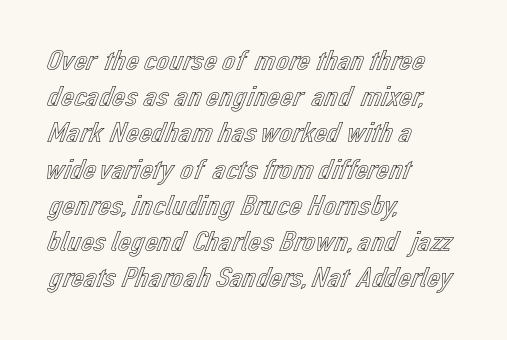
Q: Is the text italic (slanted)? A: Yes.
Q: Is the text underlined? A: No.
Q: How is the paragraph aligned? A: Left-aligned.
Q: Is the spacing between letters normal or unusually wide? A: Normal.
Q: Is the spacing between lines tight, normal or loose? A: Normal.
Q: Width (condensed, normal, or wide)? A: Normal.
Q: x-height? A: Medium.
Q: Monospaced? A: No.
